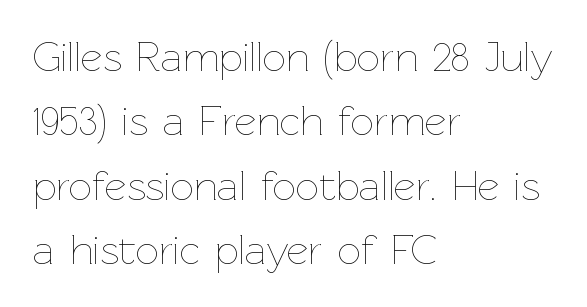
The image shows 42 px thin type, upright; set left-aligned, normal line spacing (1.53x), normal letter spacing, not underlined; low stroke contrast and a medium x-height.
